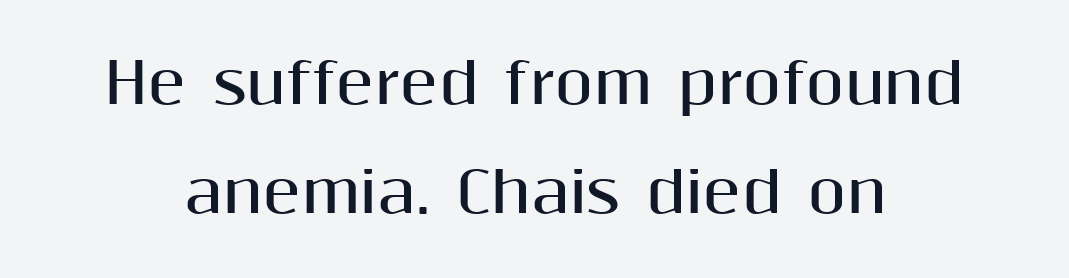
Q: Is the text bold? A: Yes.
Q: Is the text italic (slanted)? A: No, it is upright.
Q: Is the typeface a serif or a sans-serif typeface? A: Sans-serif.
Q: Is the text underlined? A: No.
Q: Is the spacing between letters normal or unusually wide? A: Normal.
Q: Is the spacing between lines tight, normal or loose? A: Loose.
Q: Width (condensed, normal, or wide)? A: Normal.
Q: Stroke contrast? A: Medium.
Q: x-height? A: Medium.
Q: Monospaced? A: No.
